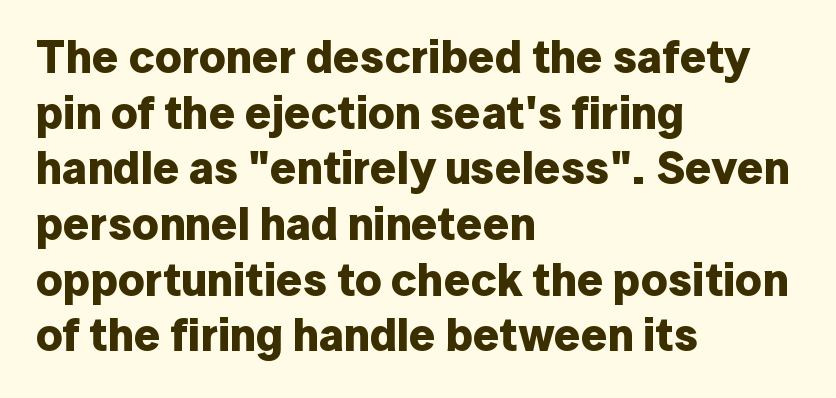
Q: Is the text bold? A: Yes.
Q: Is the text italic (slanted)? A: No, it is upright.
Q: Is the typeface a serif or a sans-serif typeface? A: Sans-serif.
Q: Is the text underlined? A: No.
Q: How is the paragraph aligned? A: Left-aligned.
Q: Is the spacing between letters normal or unusually wide? A: Normal.
Q: Width (condensed, normal, or wide)? A: Normal.
Q: Stroke contrast? A: Low.
Q: x-height? A: Medium.
Q: Monospaced? A: No.
